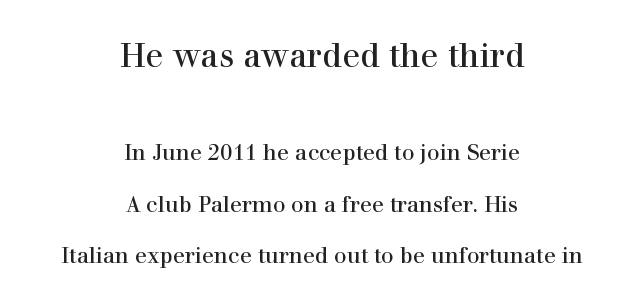
Q: Is the text bold? A: No.
Q: Is the text italic (slanted)? A: No, it is upright.
Q: Is the typeface a serif or a sans-serif typeface? A: Serif.
Q: Is the text underlined? A: No.
Q: How is the paragraph aligned? A: Centered.
Q: Is the spacing between letters normal or unusually wide? A: Normal.
Q: Is the spacing between lines tight, normal or loose? A: Loose.
Q: Which block of text is set in a larger size, the first (top) or the second (bottom)? A: The first (top) one.
Q: Width (condensed, normal, or wide)? A: Normal.
Q: Stroke contrast? A: High.
Q: x-height? A: Medium.
Q: Monospaced? A: No.
